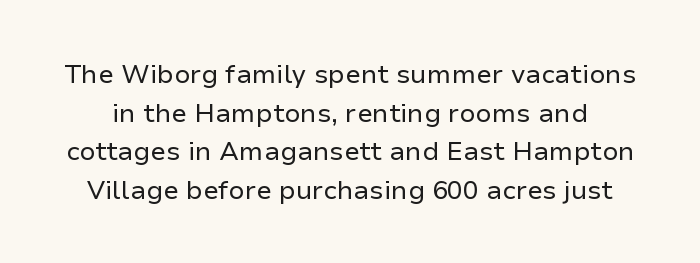
Posture: upright roman. Weight class: somewhere from thin through regular. The space directly below the letters is spotless. The face used here is rendered with its standard letterfit.
